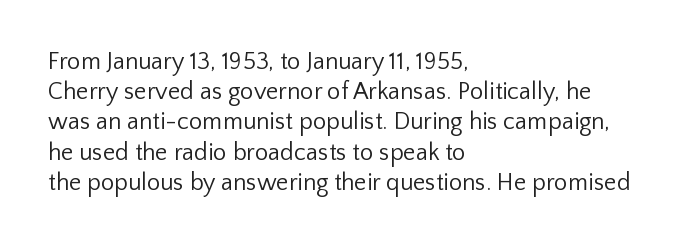
The weight would be labelled regular, book, light, or lighter still. Every stem runs plumb, perpendicular to the baseline. Descender tails drop into unmarked territory. One glance says typical: line gaps are just what's usual.
